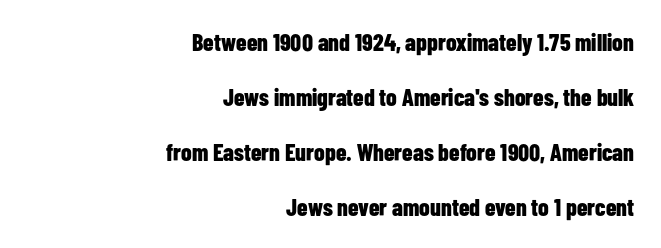
Q: Is the text bold? A: Yes.
Q: Is the text italic (slanted)? A: No, it is upright.
Q: Is the text underlined? A: No.
Q: How is the paragraph aligned? A: Right-aligned.
Q: Is the spacing between letters normal or unusually wide? A: Normal.
Q: Is the spacing between lines tight, normal or loose? A: Loose.
